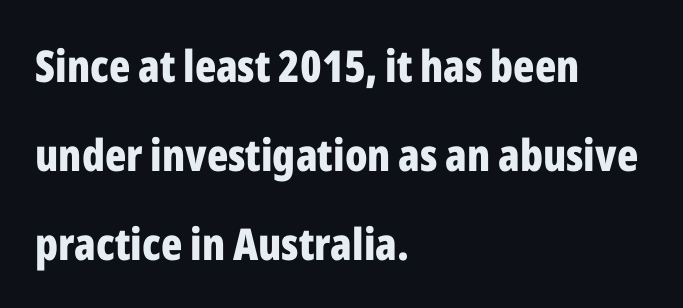
Each row of text sits above clean, open space. The face used here is proportionally spaced, like ordinary book or web type. Compared with typical body copy, the letter spacing here is the same. Rows of type keep a wide berth in the vertical direction. The face used here is a sans, in the tradition of grotesques and geometrics.
